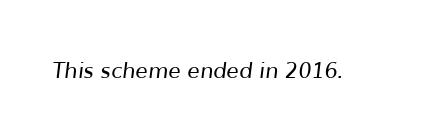
Students, note that the glyphs here touch the page at normal intervals. Any mark beneath the type? The region is blank. Is this a heavy cut? Hardly; it is regular or lighter.
